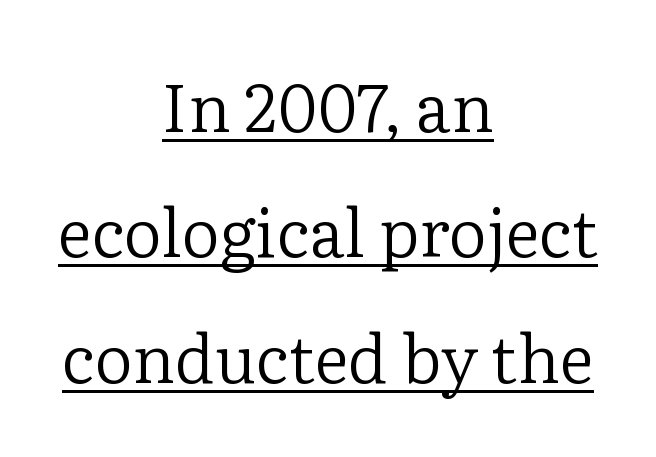
The image shows 67 px regular-weight serif type, upright; set centered, line spacing 1.87x, normal letter spacing, underlined; low stroke contrast and a medium x-height.
